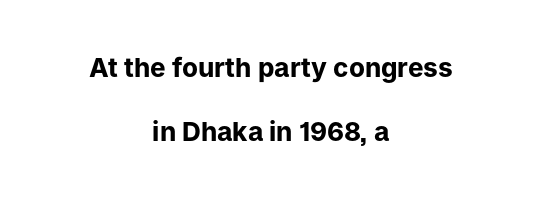
Q: Is the text bold? A: Yes.
Q: Is the text italic (slanted)? A: No, it is upright.
Q: Is the text underlined? A: No.
Q: How is the paragraph aligned? A: Centered.
Q: Is the spacing between letters normal or unusually wide? A: Normal.
Q: Is the spacing between lines tight, normal or loose? A: Loose.
